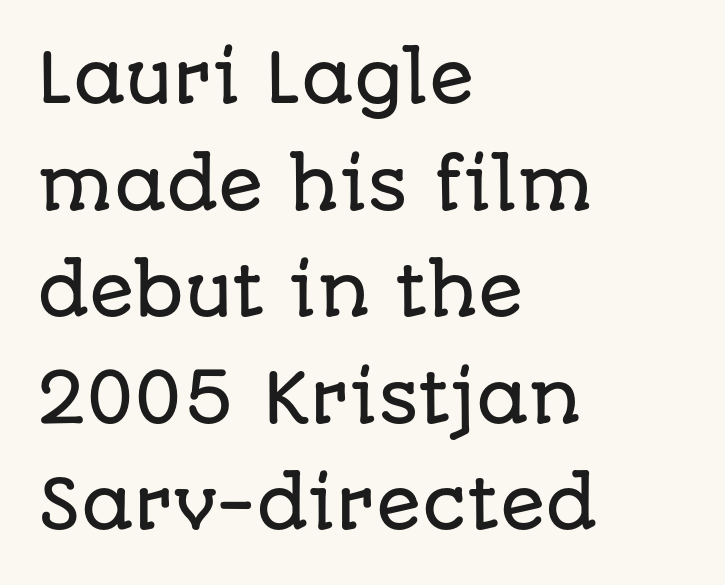
{"serif": "no", "italic": "no", "width": "normal", "stroke_contrast": "low", "x_height": "large", "monospaced": "no", "underline": "no", "align": "left", "line_spacing": "normal", "line_spacing_ratio": 1.59, "letter_spacing": "normal", "letter_spacing_em": 0.0, "glyph_px": 67}
